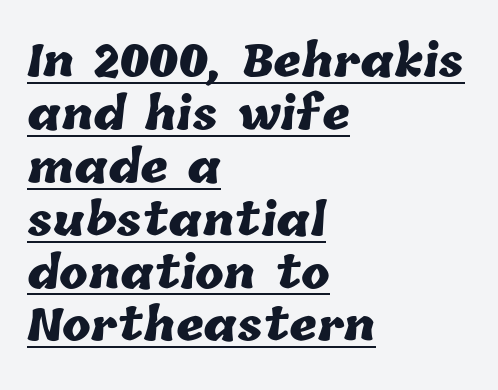
Q: Is the text bold? A: Yes.
Q: Is the text underlined? A: Yes.
Q: How is the paragraph aligned? A: Left-aligned.
Q: Is the spacing between letters normal or unusually wide? A: Normal.
Q: Width (condensed, normal, or wide)? A: Normal.
Q: Stroke contrast? A: Low.
Q: x-height? A: Medium.
Q: Monospaced? A: No.
